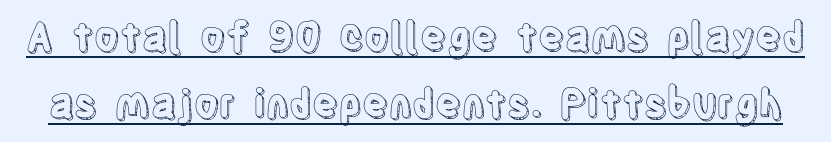
The image shows 39 px condensed type, upright; set line spacing 1.73x, normal letter spacing, underlined; a large x-height.
